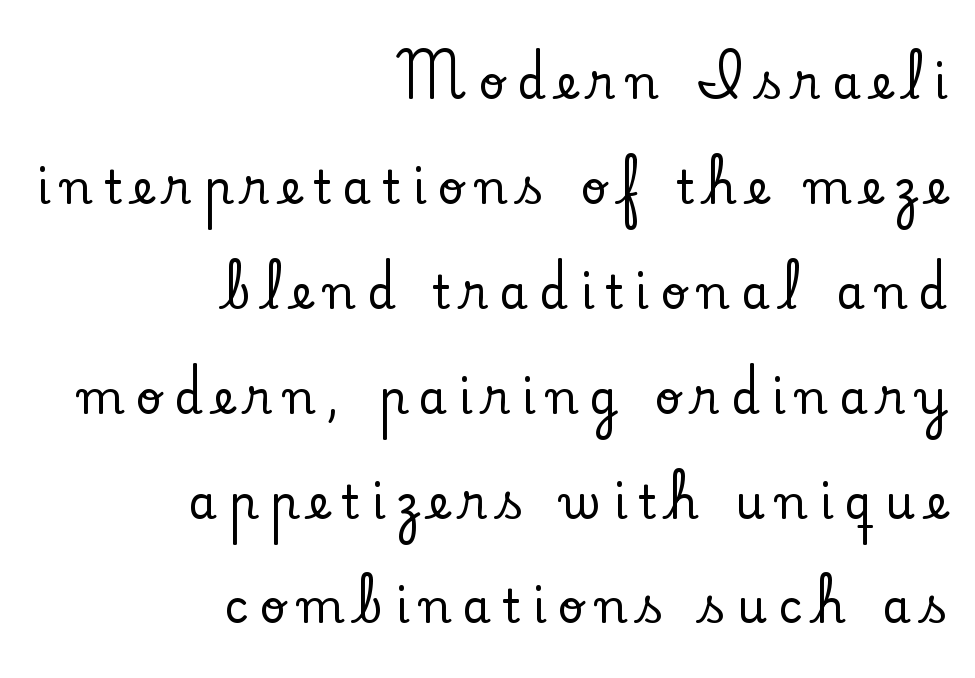
The face used here is rendered with a markedly widened letterfit. Check the space under the baseline: it is left empty. Is this a fixed-width face? No — the glyphs have proportional, varying widths. What kind of face is this? One with serifs. Airy leading. Tall strokes in this sample are plumb rather than angled.
